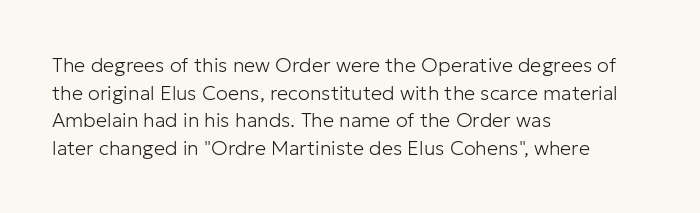
This rendering leaves character spacing at its baseline value. These lines stack with their left ends in a neat column. Reading down the column, the eye jumps a familiar distance to each next line. Stroke mass is kept to a normal reading level or below. Unlike italic type, these characters show no tilt at all. No word sits above an underline.
